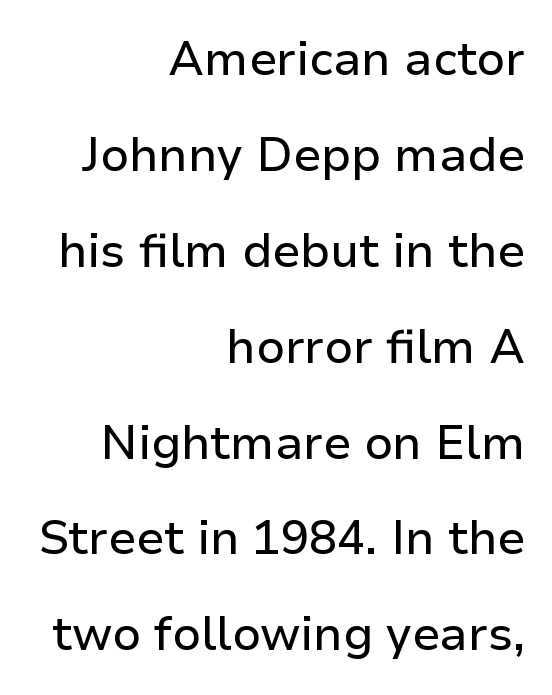
Look at the tracking — it's just the regular setting, nothing added. The leading is generous, giving the passage an open texture. In CSS terms this would be text-align: right. Words float on clear page, feet unadorned. The designer went with a sans here, leaving each stem footless.
